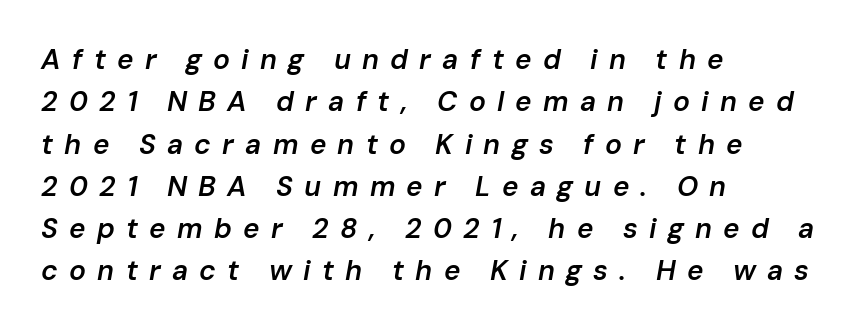
Weight check: semibold — heavier than regular, not quite bold. The passage shown stacks its lines at a standard gap. Observe the lean: these are italic letterforms. A student would call this left alignment; a typographer would say flush left, rag right. What stands out about the letter spacing? Its width — letters are far apart. Looks like regular typesetting: each glyph gets only the width it needs.
